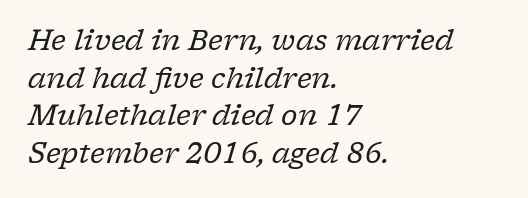
The image shows 28 px regular-weight serif type, italic (leaning right); set left-aligned, normal line spacing (1.34x), normal letter spacing, not underlined; low stroke contrast and a medium x-height.
